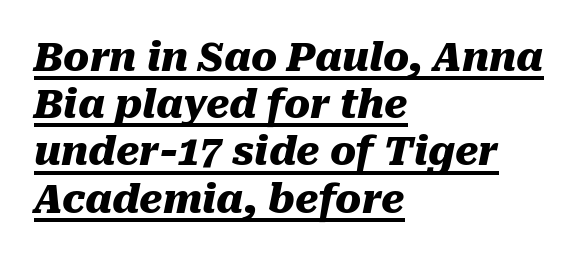
The glyphs have the mass of a bold cut. The typography opts for an oblique posture over an upright one. Tracking value appears to be zero — textbook default spacing. The paragraph shown leans on its left margin.
